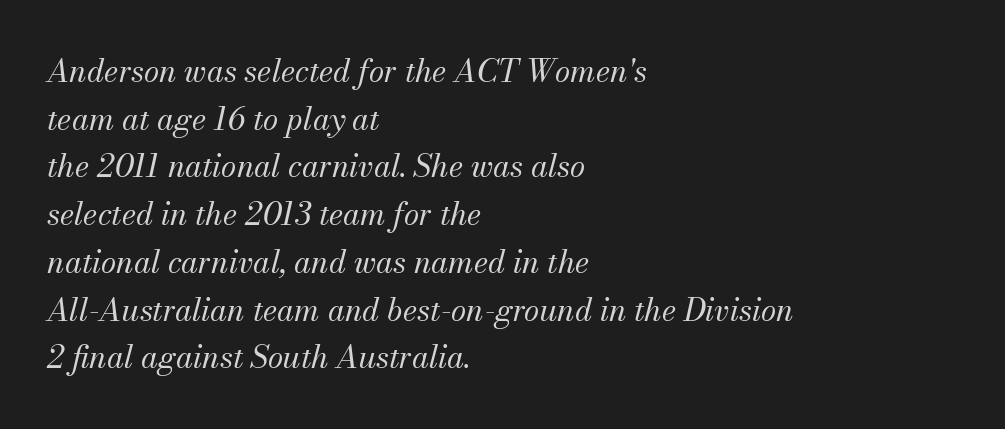
The image shows 31 px regular-weight serif type, italic (leaning right); set left-aligned, normal line spacing (1.54x), normal letter spacing, not underlined; medium stroke contrast and a small x-height.
